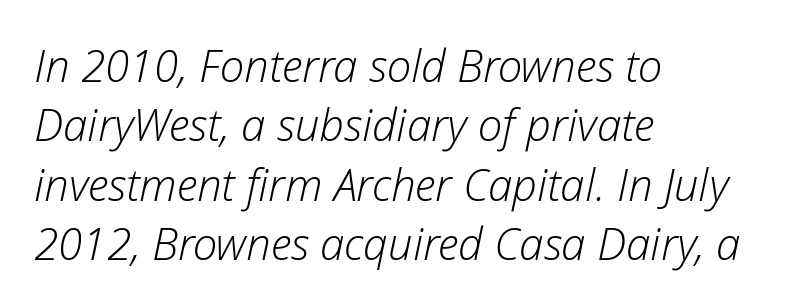
Q: Is the text bold? A: No.
Q: Is the text italic (slanted)? A: Yes, it leans right by about 12 degrees.
Q: Is the text underlined? A: No.
Q: How is the paragraph aligned? A: Left-aligned.
Q: Is the spacing between letters normal or unusually wide? A: Normal.
Q: Is the spacing between lines tight, normal or loose? A: Normal.
Q: Width (condensed, normal, or wide)? A: Normal.
Q: Stroke contrast? A: Low.
Q: x-height? A: Medium.
Q: Monospaced? A: No.
